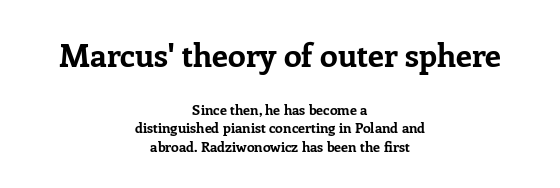
Do the characters align in a grid? No, the font is proportional. Only glyphs here, with clear space below each row. Tracking value appears to be zero — textbook default spacing. Style check: upright. The first block has been scaled up relative to the second.
